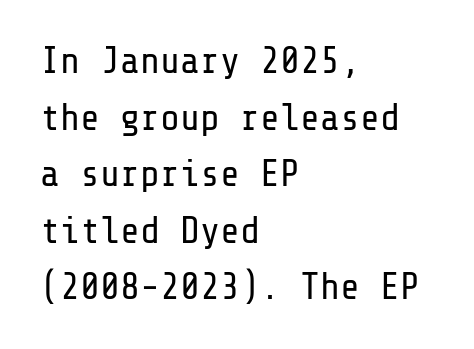
Q: Is the text bold? A: No.
Q: Is the text italic (slanted)? A: No, it is upright.
Q: Is the typeface a serif or a sans-serif typeface? A: Sans-serif.
Q: Is the text underlined? A: No.
Q: How is the paragraph aligned? A: Left-aligned.
Q: Is the spacing between letters normal or unusually wide? A: Normal.
Q: Is the spacing between lines tight, normal or loose? A: Normal.
Q: Width (condensed, normal, or wide)? A: Normal.
Q: Stroke contrast? A: Low.
Q: x-height? A: Medium.
